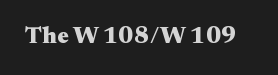
What stands out about the letter spacing? Nothing — it is the standard amount. Upright lettering throughout. Bold? Absolutely — the strokes are thick and heavy. The glyphs are unaccompanied by any horizontal stroke below them.
